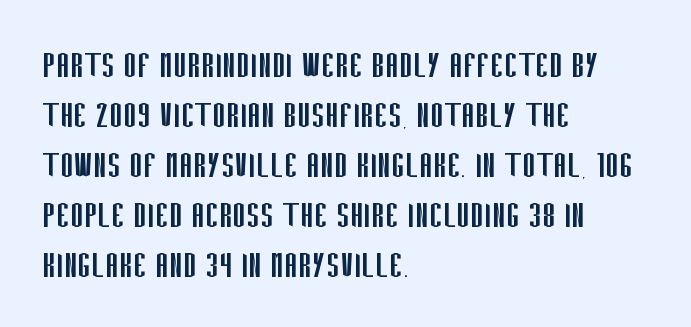
Q: Is the text bold? A: No.
Q: Is the text italic (slanted)? A: No, it is upright.
Q: Is the typeface a serif or a sans-serif typeface? A: Sans-serif.
Q: Is the text underlined? A: No.
Q: How is the paragraph aligned? A: Left-aligned.
Q: Is the spacing between letters normal or unusually wide? A: Normal.
Q: Width (condensed, normal, or wide)? A: Condensed.
Q: Stroke contrast? A: Low.
Q: x-height? A: Large.
Q: Monospaced? A: No.
